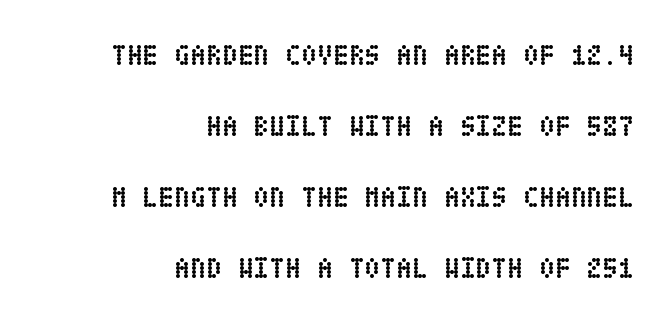
The image shows 29 px semibold, condensed type, upright; set right-aligned, loose line spacing (2.45x), normal letter spacing, not underlined; low stroke contrast and a large x-height.
